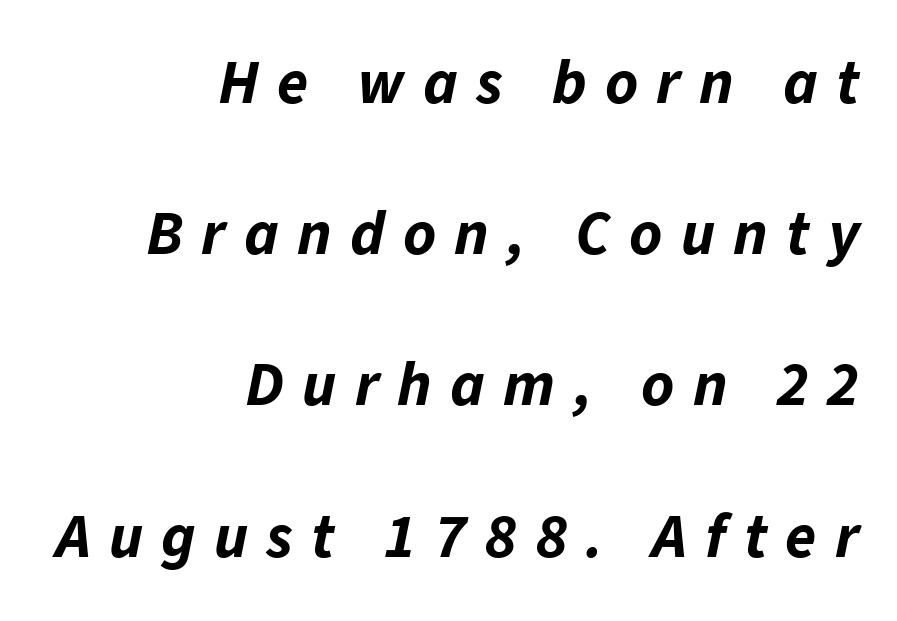
The image shows 63 px bold type, italic (leaning right); set right-aligned, loose line spacing (2.4x), unusually wide letter spacing (+0.29 em), not underlined; low stroke contrast and a medium x-height.
